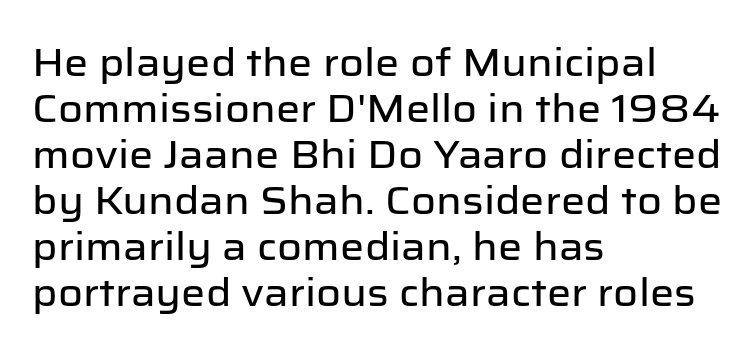
{"serif": "no", "italic": "no", "width": "normal", "stroke_contrast": "low", "x_height": "medium", "monospaced": "no", "underline": "no", "align": "left", "line_spacing_ratio": 1.21, "letter_spacing": "normal", "letter_spacing_em": 0.0, "glyph_px": 38}
